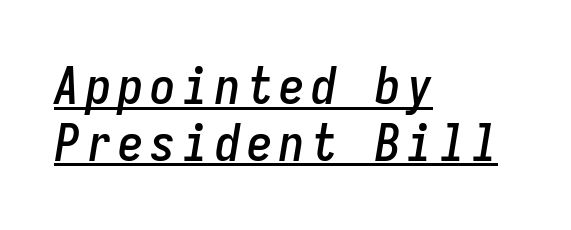
{"italic": "yes", "lean": "right", "slant_degrees": 9, "width": "condensed", "stroke_contrast": "low", "x_height": "medium", "monospaced": "yes", "underline": "yes", "align": "left", "line_spacing": "tight", "line_spacing_ratio": 1.11, "glyph_px": 51}
